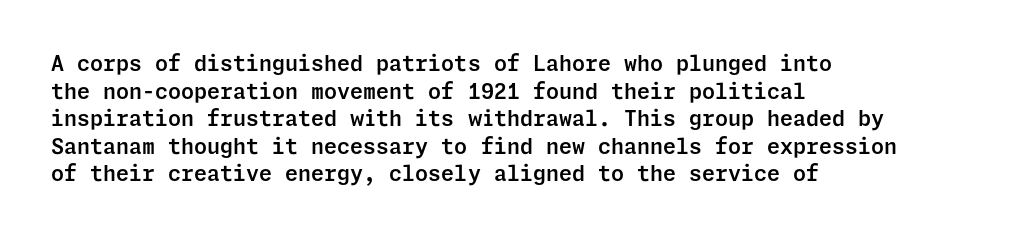
The image shows 21 px text type, upright; set left-aligned, normal line spacing (1.31x), normal letter spacing, not underlined.
